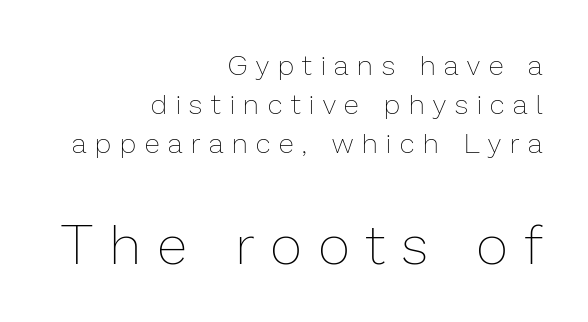
{"italic": "no", "bold": "no", "weight": "thin", "width": "normal", "stroke_contrast": "low", "x_height": "medium", "monospaced": "no", "underline": "no", "align": "right", "line_spacing": "normal", "line_spacing_ratio": 1.4, "letter_spacing": "wide", "letter_spacing_em": 0.32, "larger_block": "second", "size_ratio": 1.96, "glyph_px": 55}
